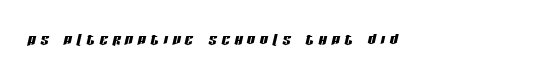
Q: Is the text italic (slanted)? A: Yes, it leans right by about 13 degrees.
Q: Is the text underlined? A: No.
Q: How is the paragraph aligned? A: Left-aligned.
Q: Is the spacing between letters normal or unusually wide? A: Unusually wide.
